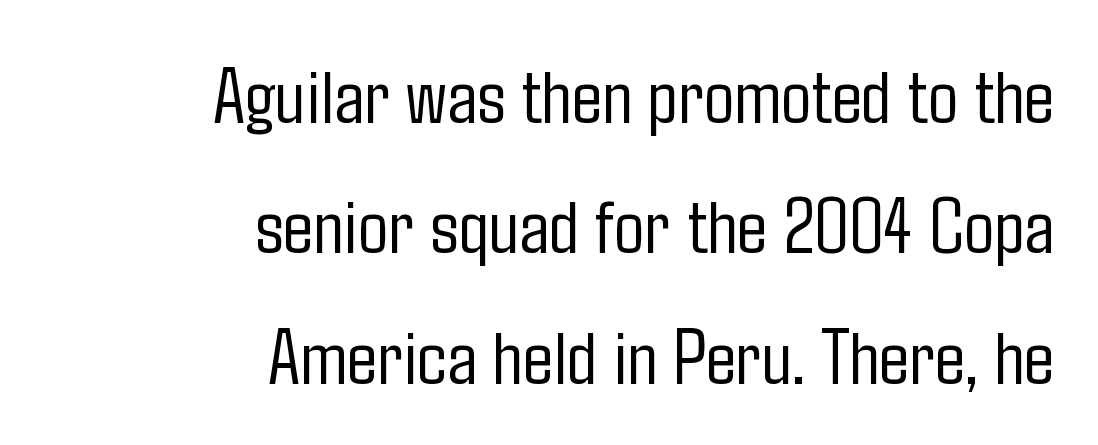
Q: Is the text bold? A: No.
Q: Is the text italic (slanted)? A: No, it is upright.
Q: Is the typeface a serif or a sans-serif typeface? A: Sans-serif.
Q: Is the text underlined? A: No.
Q: How is the paragraph aligned? A: Right-aligned.
Q: Is the spacing between letters normal or unusually wide? A: Normal.
Q: Is the spacing between lines tight, normal or loose? A: Normal.
Q: Width (condensed, normal, or wide)? A: Condensed.
Q: Stroke contrast? A: Low.
Q: x-height? A: Medium.
Q: Monospaced? A: No.
